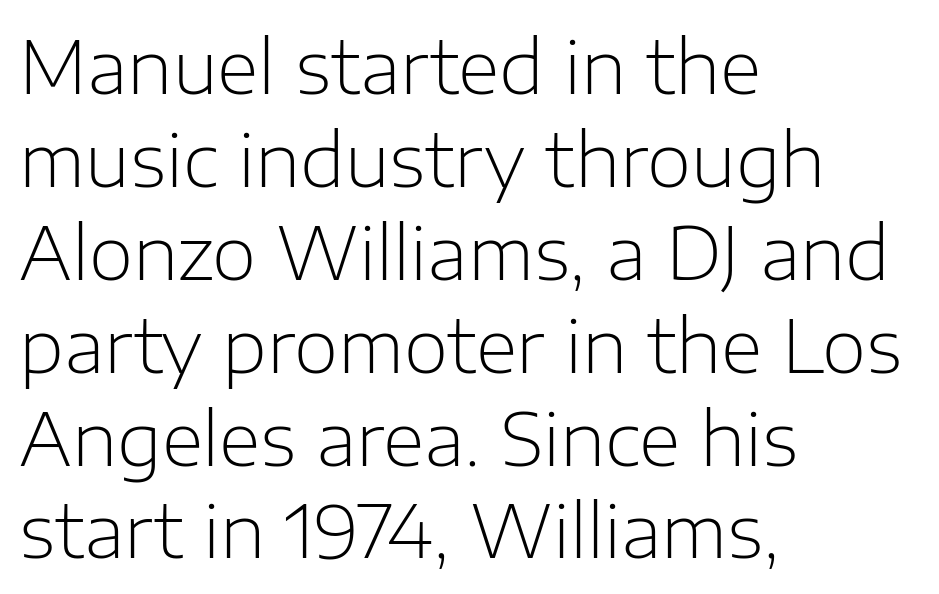
The image shows 72 px light sans-serif type, upright; set left-aligned, normal line spacing (1.29x), normal letter spacing, not underlined; low stroke contrast and a medium x-height.
